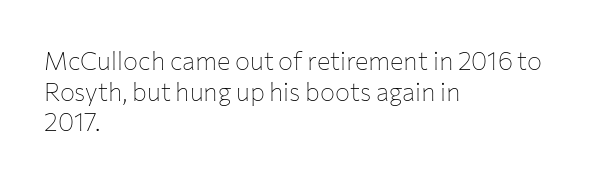
{"italic": "no", "bold": "no", "underline": "no", "align": "left", "line_spacing_ratio": 1.23, "letter_spacing": "normal", "letter_spacing_em": 0.0, "glyph_px": 25}
